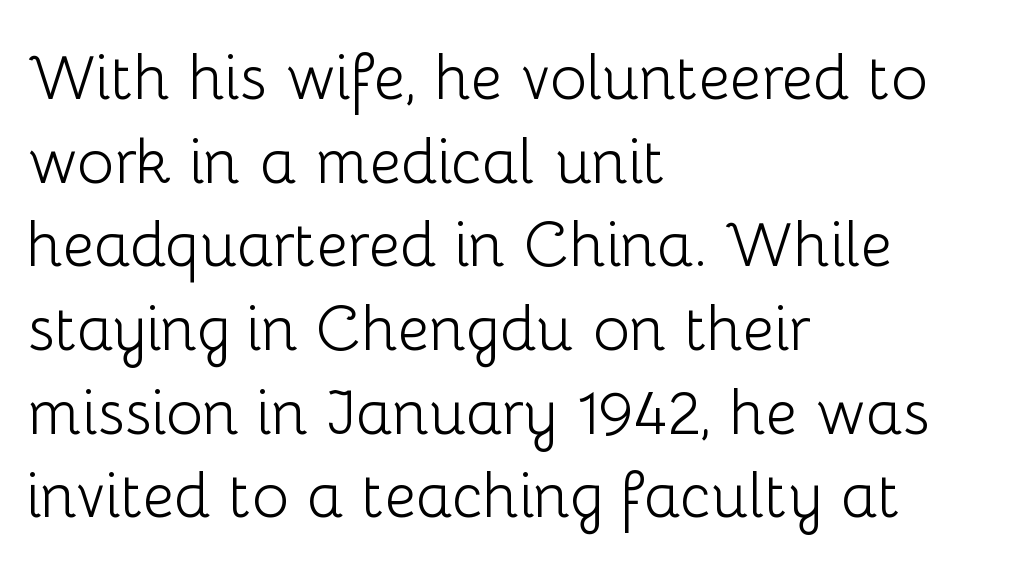
Q: Is the text bold? A: No.
Q: Is the text italic (slanted)? A: No, it is upright.
Q: Is the typeface a serif or a sans-serif typeface? A: Sans-serif.
Q: Is the text underlined? A: No.
Q: How is the paragraph aligned? A: Left-aligned.
Q: Is the spacing between letters normal or unusually wide? A: Normal.
Q: Is the spacing between lines tight, normal or loose? A: Normal.
Q: Width (condensed, normal, or wide)? A: Normal.
Q: Stroke contrast? A: Low.
Q: x-height? A: Medium.
Q: Monospaced? A: No.
